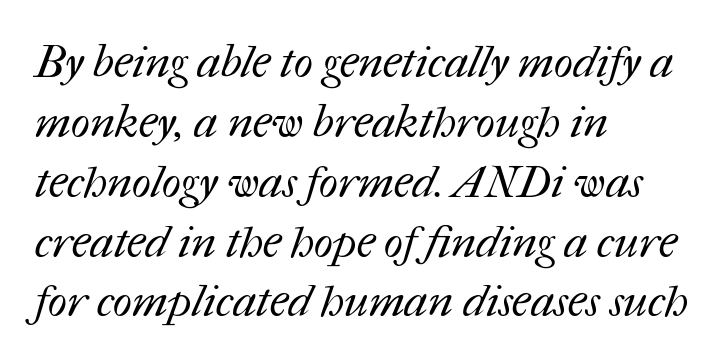
The image shows 45 px regular-weight type; set left-aligned, normal line spacing (1.33x), normal letter spacing, not underlined; medium stroke contrast and a medium x-height.
